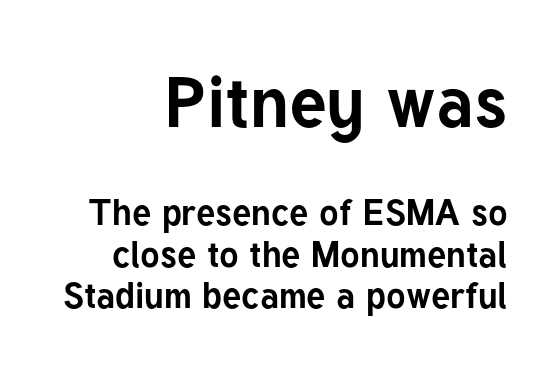
{"serif": "no", "italic": "no", "bold": "yes", "weight": "bold", "width": "normal", "stroke_contrast": "low", "x_height": "medium", "monospaced": "no", "underline": "no", "align": "right", "line_spacing": "tight", "line_spacing_ratio": 1.15, "letter_spacing": "normal", "letter_spacing_em": 0.0, "larger_block": "first", "size_ratio": 1.97, "glyph_px": 71}
